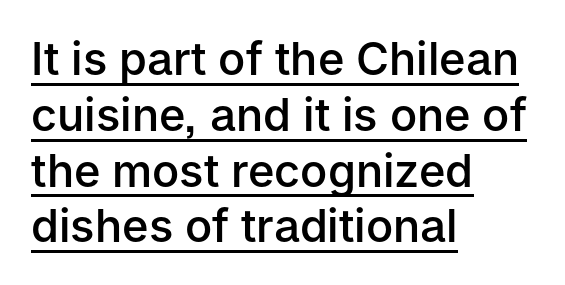
{"serif": "no", "italic": "no", "bold": "semi", "weight": "semibold", "width": "normal", "stroke_contrast": "low", "x_height": "medium", "monospaced": "no", "underline": "yes", "align": "left", "line_spacing_ratio": 1.24, "letter_spacing": "normal", "letter_spacing_em": 0.0, "glyph_px": 45}
